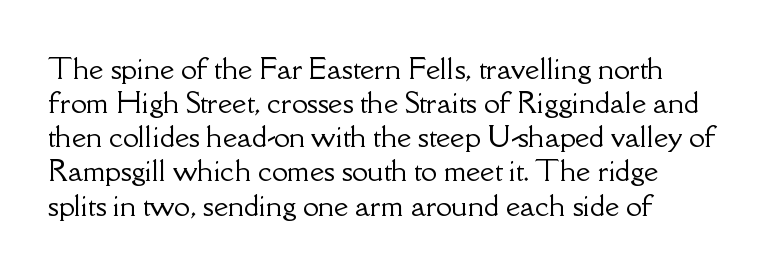
Q: Is the text italic (slanted)? A: No, it is upright.
Q: Is the typeface a serif or a sans-serif typeface? A: Serif.
Q: Is the text underlined? A: No.
Q: How is the paragraph aligned? A: Left-aligned.
Q: Is the spacing between letters normal or unusually wide? A: Normal.
Q: Width (condensed, normal, or wide)? A: Normal.
Q: Stroke contrast? A: Low.
Q: x-height? A: Small.
Q: Monospaced? A: No.
